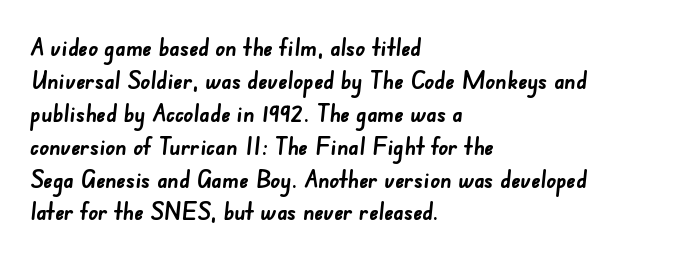
The image shows 24 px bold type; set left-aligned, normal line spacing (1.37x), normal letter spacing, not underlined.
